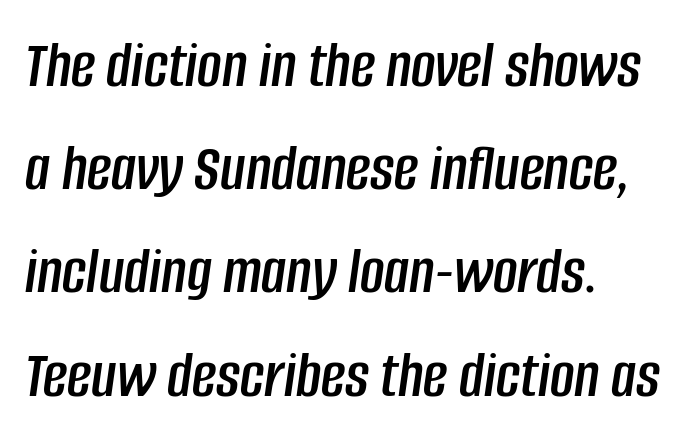
The image shows 67 px condensed type, italic (leaning right); set left-aligned, normal line spacing (1.54x), normal letter spacing, not underlined; low stroke contrast and a large x-height.
